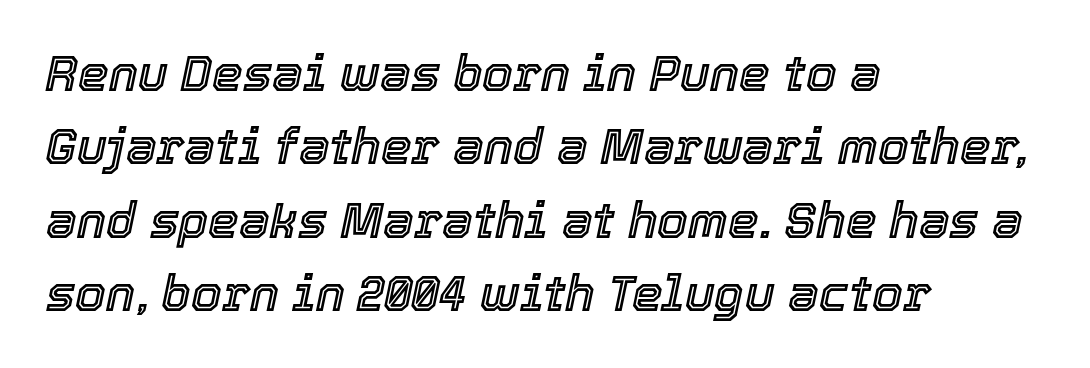
Q: Is the text italic (slanted)? A: Yes, it leans right by about 12 degrees.
Q: Is the text underlined? A: No.
Q: How is the paragraph aligned? A: Left-aligned.
Q: Is the spacing between letters normal or unusually wide? A: Normal.
Q: Is the spacing between lines tight, normal or loose? A: Normal.
Q: Width (condensed, normal, or wide)? A: Normal.
Q: x-height? A: Medium.
Q: Monospaced? A: No.
